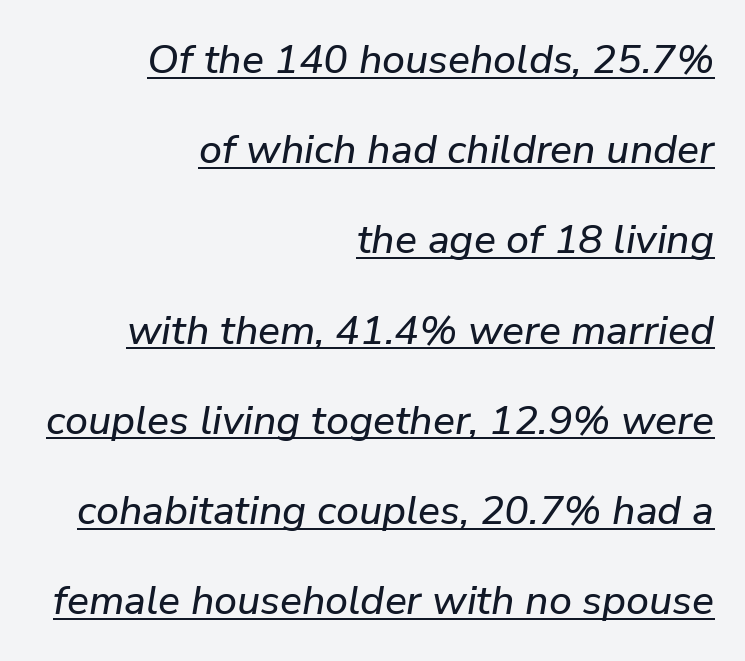
The rendered words wear a rule along their underside. Standard letterfit; no display-style spreading of the glyphs. Notice how the passage keeps a crisp vertical edge on the right only. Designer's note — italics engaged. Leading is clearly above the norm, producing a sparse column. You could not count columns in this text — the font is proportionally spaced.
